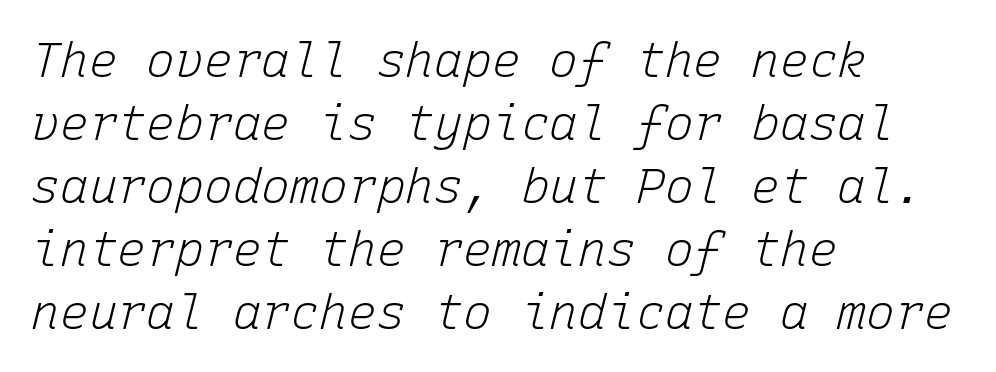
The image shows 48 px light type, italic (leaning right), monospaced; set left-aligned, normal line spacing (1.31x), normal letter spacing, not underlined; low stroke contrast and a medium x-height.
